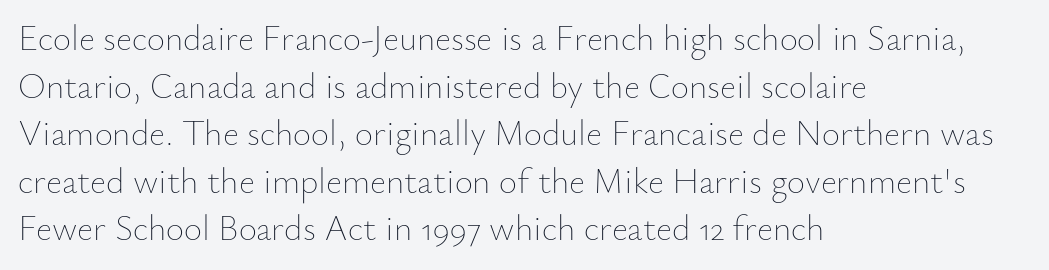
Q: Is the text bold? A: No.
Q: Is the text italic (slanted)? A: No, it is upright.
Q: Is the text underlined? A: No.
Q: How is the paragraph aligned? A: Left-aligned.
Q: Is the spacing between letters normal or unusually wide? A: Normal.
Q: Is the spacing between lines tight, normal or loose? A: Normal.
Q: Width (condensed, normal, or wide)? A: Normal.
Q: Stroke contrast? A: Low.
Q: x-height? A: Small.
Q: Monospaced? A: No.
